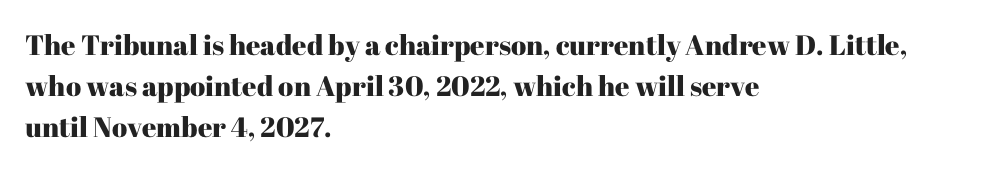
The gaps between neighbouring characters are ordinary and unremarkable. Horizontally, the lines are justified to the leading edge only. Think of a printed novel: that variable character pitch is what you see here. This block has exactly the height ordinary leading produces.
